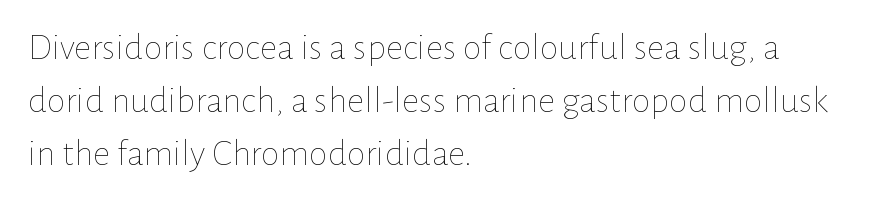
The image shows 38 px thin type, upright; set left-aligned, normal line spacing (1.39x), normal letter spacing, not underlined; low stroke contrast and a medium x-height.
